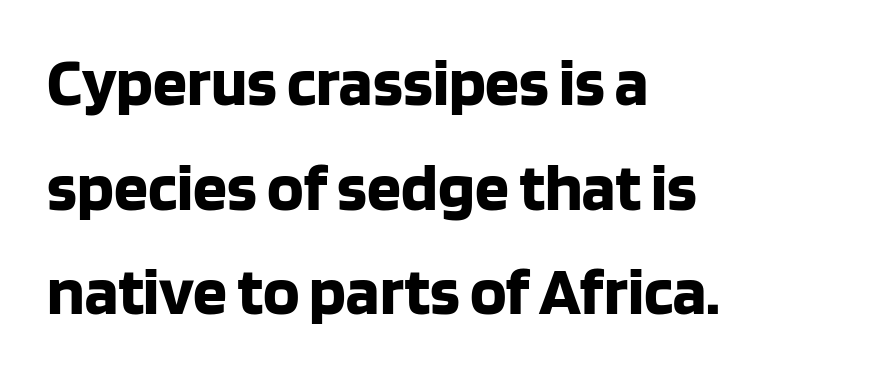
One glance says typical: line gaps are just what's usual. Descender tails drop into unmarked territory. Serifs: no, the terminals of the letterforms are clean. Do the characters align in a grid? No, the font is proportional.
